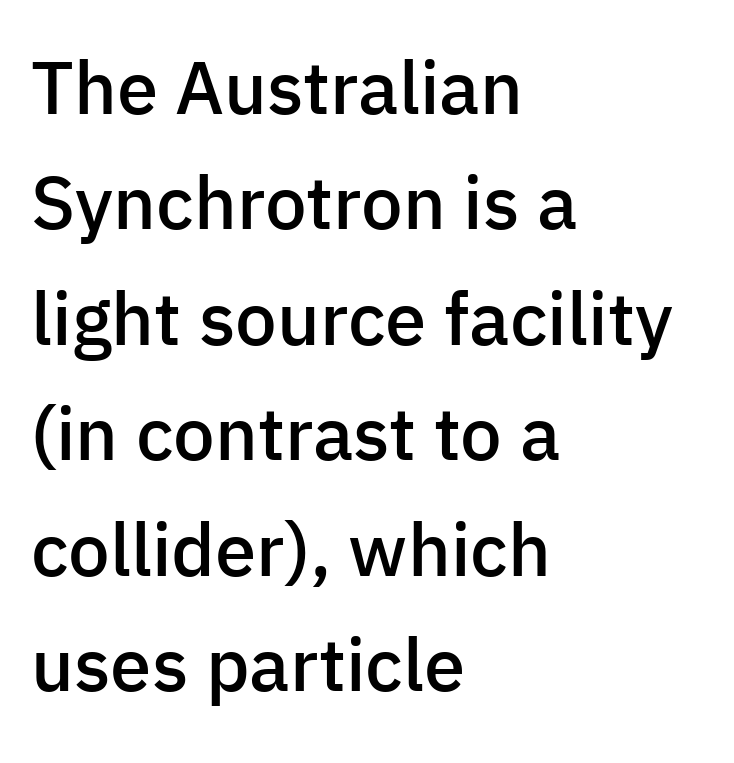
Characters follow at the spacing the type designer built in. Visually the block forms a straight wall on the left and a jagged coastline on the right. Each letter keeps its own natural width here, so spacing adapts to shape. The letters stand upright; this is a roman face. Slightly chunky letters — semibold, I'd say, not full bold.
